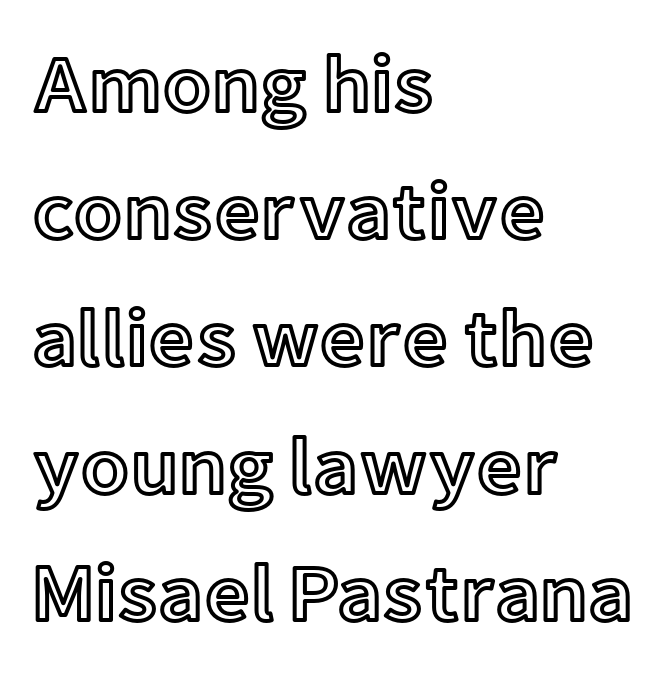
Leading matches the norm, producing a regular column. The gaps between neighbouring characters are ordinary and unremarkable. Proportional: the letters do not fall into vertical columns. In CSS terms this would be text-align: left.
